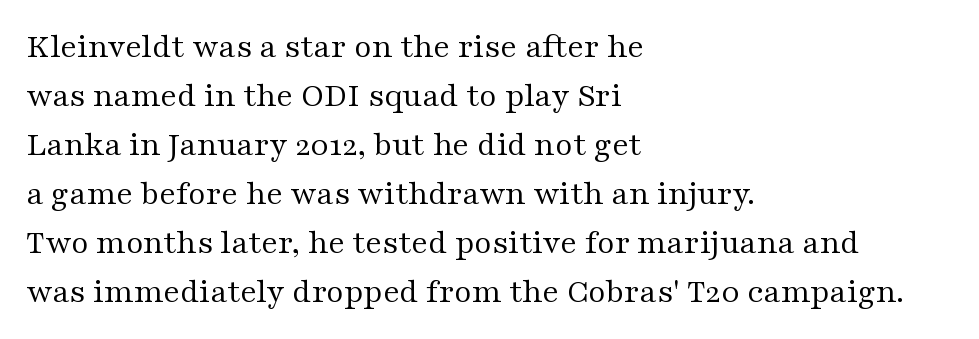
This block has exactly the height ordinary leading produces. A serif font was chosen for this passage. Short note: letters normally spaced. Underlining? Definitely not there.
